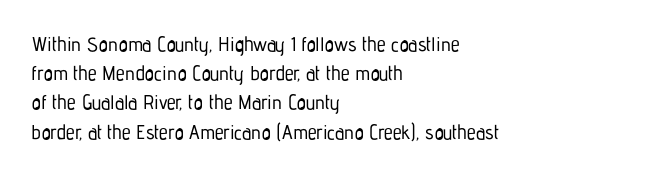
Q: Is the text italic (slanted)? A: No, it is upright.
Q: Is the text underlined? A: No.
Q: How is the paragraph aligned? A: Left-aligned.
Q: Is the spacing between letters normal or unusually wide? A: Normal.
Q: Is the spacing between lines tight, normal or loose? A: Normal.
